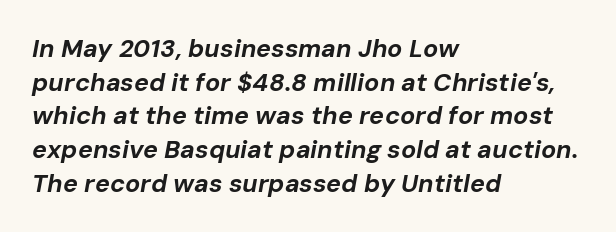
Caption: multi-line text, flush left, ragged right. Between one letter and the next there's only the usual sliver of space. A typesetter would call this leading conventional body-copy spacing. The strokes are fattened all the way to bold.
